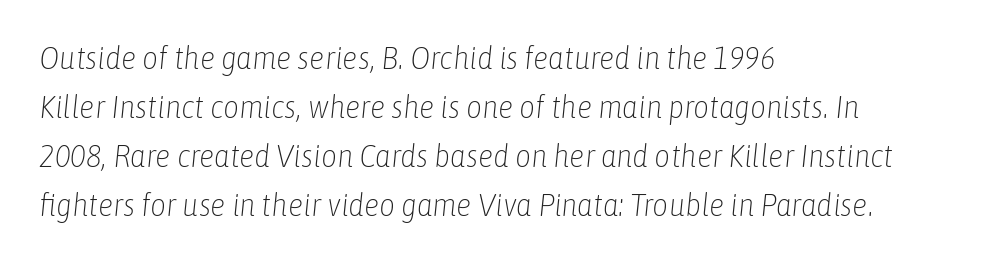
{"italic": "yes", "lean": "right", "slant_degrees": 6, "bold": "no", "weight": "light", "width": "condensed", "stroke_contrast": "low", "x_height": "medium", "monospaced": "no", "underline": "no", "align": "left", "line_spacing": "normal", "line_spacing_ratio": 1.58, "letter_spacing": "normal", "letter_spacing_em": 0.0, "glyph_px": 31}
